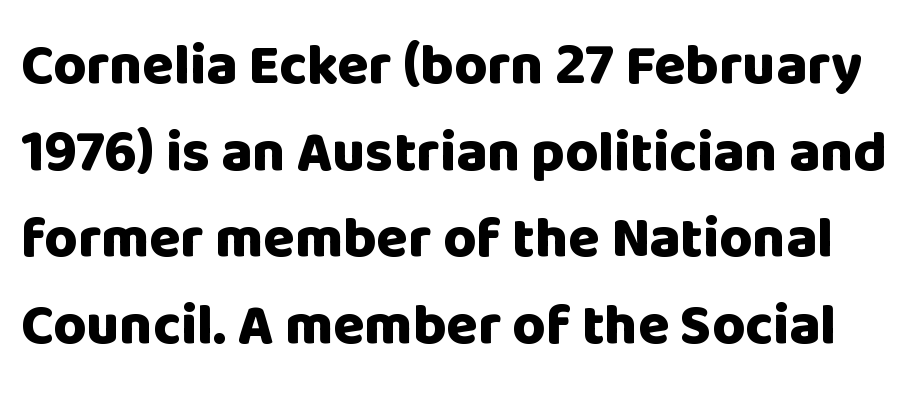
The image shows 57 px heavy sans-serif type, upright; set normal line spacing (1.52x), normal letter spacing, not underlined; low stroke contrast and a large x-height.
